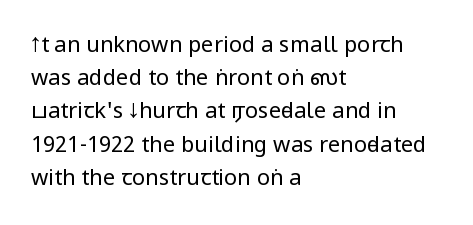
The image shows 22 px text type, upright; set left-aligned, normal line spacing (1.51x), normal letter spacing, not underlined.
